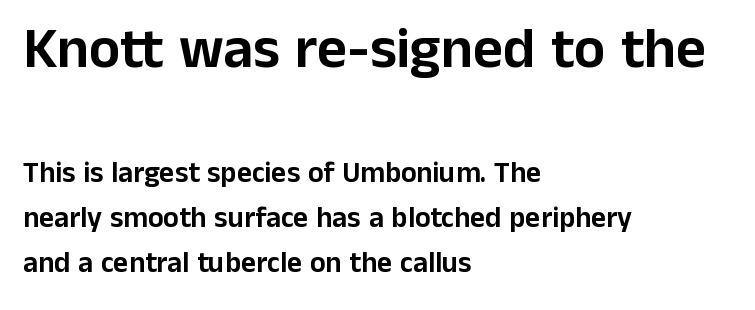
The font's upright variant was chosen for this text. This is sans-serif lettering, the kind often seen on screens and signage. Short and long lines alike share a common starting point at left. Whoever set this chose a conventional vertical rhythm. The letters advance in unequal steps, a hallmark of proportional type. These lines keep a tight, regular rhythm from letter to letter.
